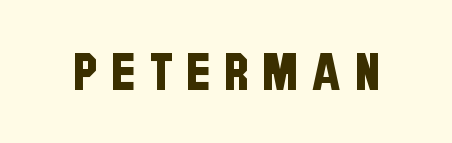
{"serif": "no", "width": "condensed", "stroke_contrast": "low", "x_height": "large", "monospaced": "no", "underline": "no", "letter_spacing": "wide", "letter_spacing_em": 0.27, "glyph_px": 51}
